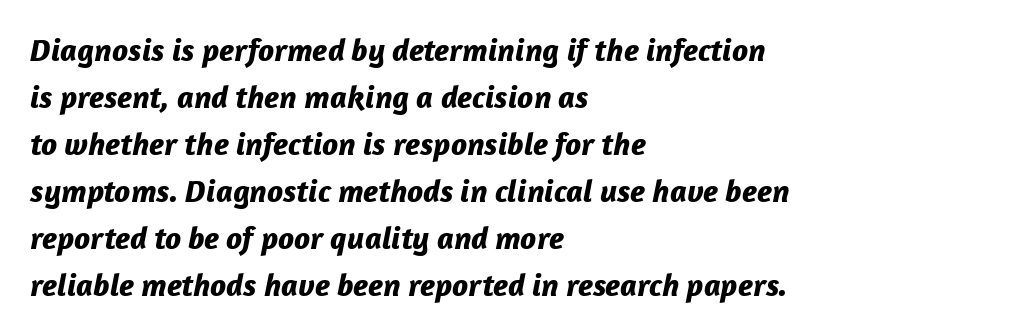
Q: Is the text bold? A: Yes.
Q: Is the text italic (slanted)? A: Yes, it leans right by about 12 degrees.
Q: Is the text underlined? A: No.
Q: How is the paragraph aligned? A: Left-aligned.
Q: Is the spacing between letters normal or unusually wide? A: Normal.
Q: Is the spacing between lines tight, normal or loose? A: Normal.
Q: Width (condensed, normal, or wide)? A: Normal.
Q: Stroke contrast? A: Low.
Q: x-height? A: Medium.
Q: Monospaced? A: No.
